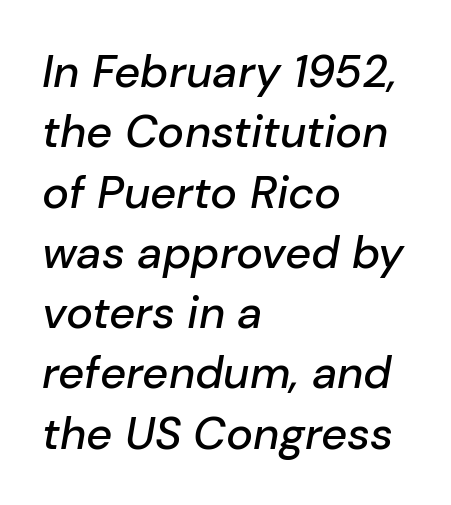
Q: Is the text italic (slanted)? A: Yes, it leans right by about 10 degrees.
Q: Is the text underlined? A: No.
Q: How is the paragraph aligned? A: Left-aligned.
Q: Is the spacing between letters normal or unusually wide? A: Normal.
Q: Is the spacing between lines tight, normal or loose? A: Normal.
Q: Width (condensed, normal, or wide)? A: Normal.
Q: Stroke contrast? A: Low.
Q: x-height? A: Medium.
Q: Monospaced? A: No.
